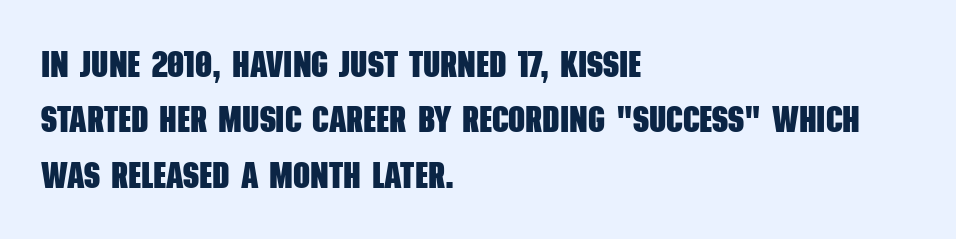
Q: Is the text bold? A: Yes.
Q: Is the typeface a serif or a sans-serif typeface? A: Sans-serif.
Q: Is the text underlined? A: No.
Q: How is the paragraph aligned? A: Left-aligned.
Q: Is the spacing between letters normal or unusually wide? A: Normal.
Q: Is the spacing between lines tight, normal or loose? A: Normal.
Q: Width (condensed, normal, or wide)? A: Condensed.
Q: Stroke contrast? A: Low.
Q: x-height? A: Large.
Q: Monospaced? A: No.
